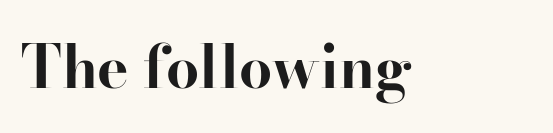
These lines are composed in type with serifs. Quick note: not italic, upright. The face used here is proportionally spaced, like ordinary book or web type. In terms of letterspacing, this is plain default setting. Beneath every word, the page is bare.
